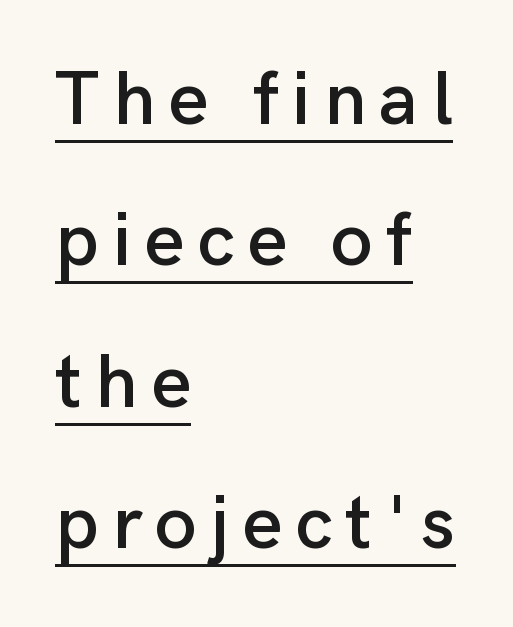
Q: Is the text italic (slanted)? A: No, it is upright.
Q: Is the typeface a serif or a sans-serif typeface? A: Sans-serif.
Q: Is the text underlined? A: Yes.
Q: How is the paragraph aligned? A: Left-aligned.
Q: Width (condensed, normal, or wide)? A: Normal.
Q: Stroke contrast? A: Low.
Q: x-height? A: Medium.
Q: Monospaced? A: No.
